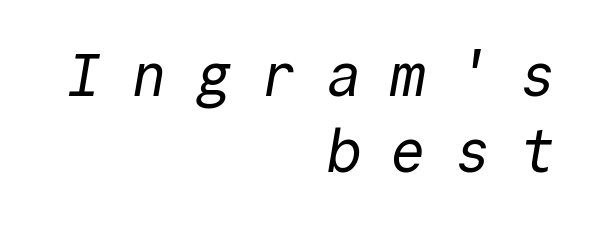
{"serif": "no", "bold": "no", "weight": "regular", "width": "normal", "x_height": "medium", "monospaced": "yes", "underline": "no", "align": "right", "line_spacing": "normal", "line_spacing_ratio": 1.27, "letter_spacing": "wide", "letter_spacing_em": 0.48, "glyph_px": 60}
